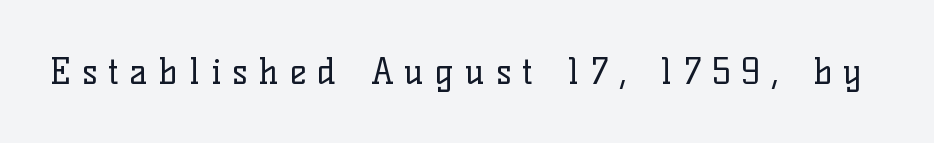
{"serif": "yes", "italic": "no", "bold": "no", "weight": "regular", "width": "normal", "stroke_contrast": "low", "x_height": "medium", "monospaced": "no", "underline": "no", "letter_spacing": "wide", "letter_spacing_em": 0.32, "glyph_px": 35}
